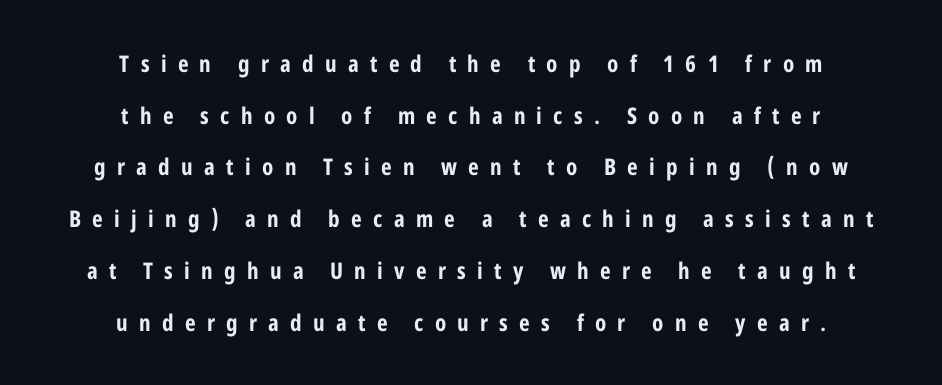
Q: Is the text bold? A: Yes.
Q: Is the text italic (slanted)? A: No, it is upright.
Q: Is the text underlined? A: No.
Q: How is the paragraph aligned? A: Centered.
Q: Is the spacing between letters normal or unusually wide? A: Unusually wide.
Q: Is the spacing between lines tight, normal or loose? A: Loose.
